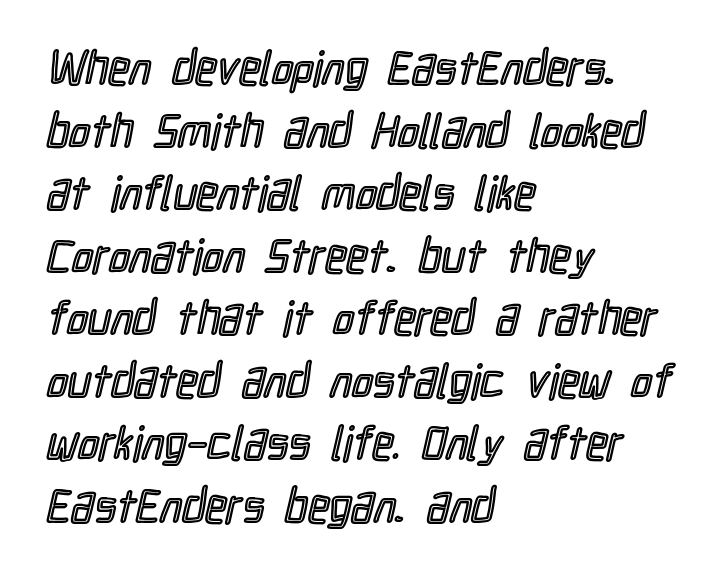
Character widths vary here, with narrow letters taking less room than wide ones. The area under the type is left untouched. Is the letter spacing exaggerated? No — it looks like the ordinary default. Normally led — the rows are evenly, conventionally spaced.
